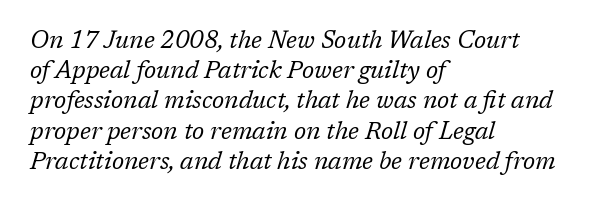
{"italic": "yes", "lean": "right", "slant_degrees": 17, "bold": "no", "underline": "no", "align": "left", "line_spacing": "normal", "line_spacing_ratio": 1.26, "letter_spacing": "normal", "letter_spacing_em": 0.0, "glyph_px": 24}
